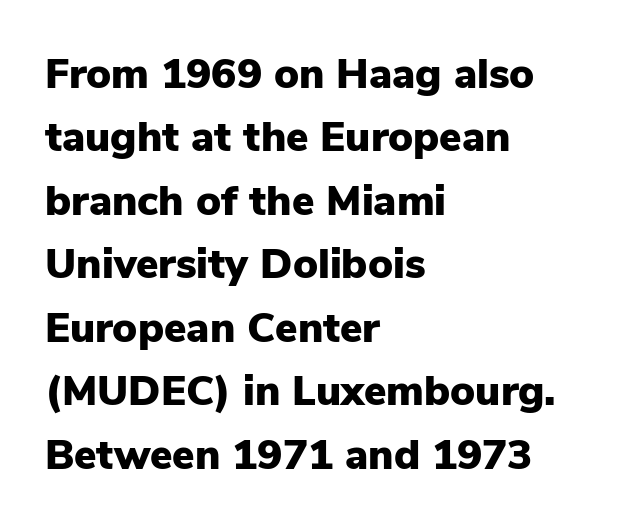
Q: Is the text bold? A: Yes.
Q: Is the text italic (slanted)? A: No, it is upright.
Q: Is the typeface a serif or a sans-serif typeface? A: Sans-serif.
Q: Is the text underlined? A: No.
Q: How is the paragraph aligned? A: Left-aligned.
Q: Is the spacing between letters normal or unusually wide? A: Normal.
Q: Is the spacing between lines tight, normal or loose? A: Normal.
Q: Width (condensed, normal, or wide)? A: Normal.
Q: Stroke contrast? A: Low.
Q: x-height? A: Medium.
Q: Monospaced? A: No.
